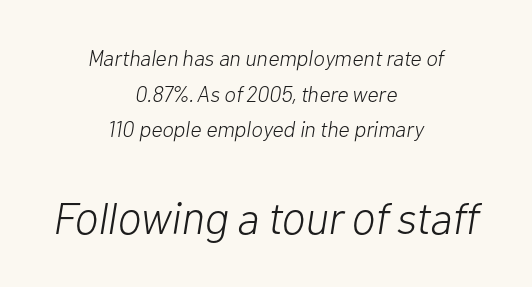
Q: Is the text bold? A: No.
Q: Is the text italic (slanted)? A: Yes, it leans right by about 10 degrees.
Q: Is the text underlined? A: No.
Q: How is the paragraph aligned? A: Centered.
Q: Is the spacing between letters normal or unusually wide? A: Normal.
Q: Is the spacing between lines tight, normal or loose? A: Normal.
Q: Which block of text is set in a larger size, the first (top) or the second (bottom)? A: The second (bottom) one.
Q: Width (condensed, normal, or wide)? A: Normal.
Q: Stroke contrast? A: Low.
Q: x-height? A: Medium.
Q: Monospaced? A: No.
